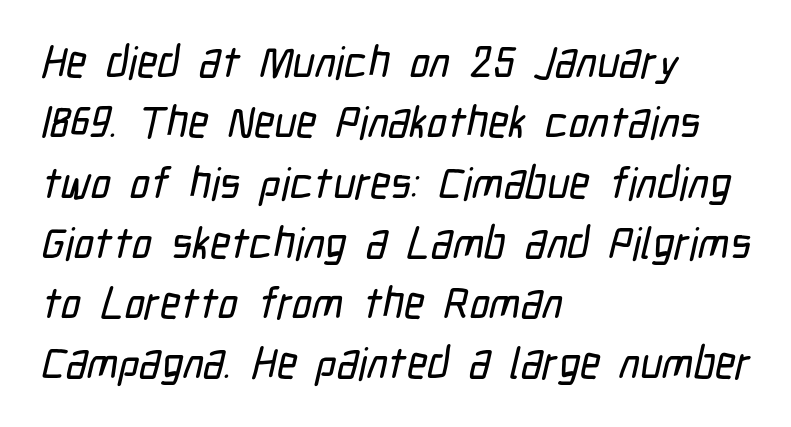
{"serif": "no", "width": "condensed", "stroke_contrast": "low", "x_height": "medium", "monospaced": "no", "underline": "no", "align": "left", "line_spacing": "normal", "line_spacing_ratio": 1.37, "letter_spacing": "normal", "letter_spacing_em": 0.0, "glyph_px": 44}
